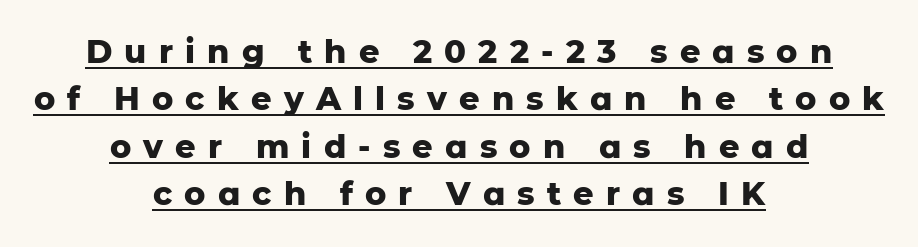
Observe the wide spacing: letters keep a clear distance from each other. Think of a printed novel: that variable character pitch is what you see here. Thick stems and heavy bowls — unmistakably bold. Alignment: centered.
